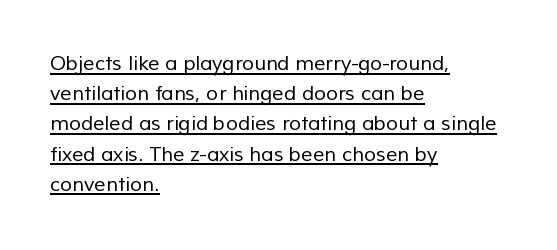
The image shows 20 px text type; set left-aligned, normal line spacing (1.51x), normal letter spacing, underlined.
